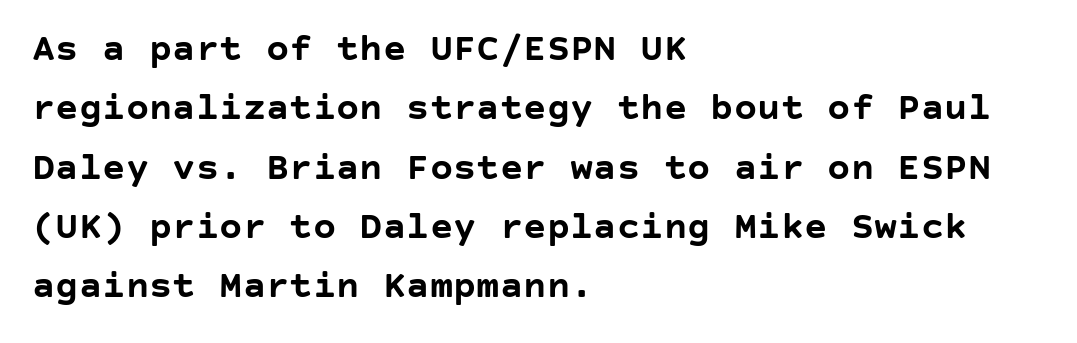
Q: Is the text bold? A: Yes.
Q: Is the text italic (slanted)? A: No, it is upright.
Q: Is the typeface a serif or a sans-serif typeface? A: Sans-serif.
Q: Is the text underlined? A: No.
Q: How is the paragraph aligned? A: Left-aligned.
Q: Is the spacing between letters normal or unusually wide? A: Normal.
Q: Is the spacing between lines tight, normal or loose? A: Normal.
Q: Width (condensed, normal, or wide)? A: Normal.
Q: Stroke contrast? A: Low.
Q: x-height? A: Large.
